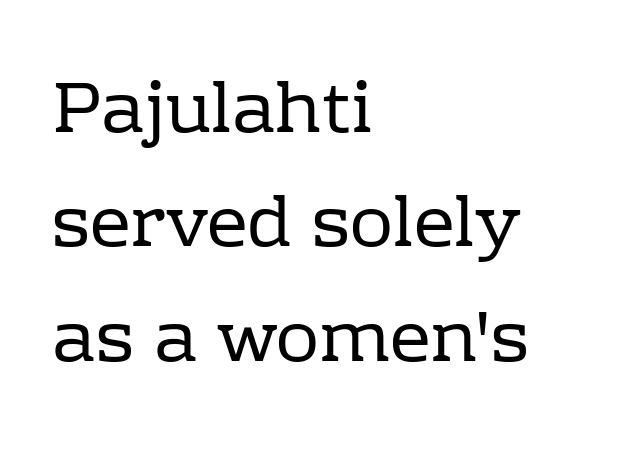
{"serif": "yes", "italic": "no", "bold": "no", "weight": "regular", "width": "normal", "stroke_contrast": "low", "x_height": "medium", "monospaced": "no", "underline": "no", "align": "left", "line_spacing": "normal", "line_spacing_ratio": 1.59, "letter_spacing": "normal", "letter_spacing_em": 0.0, "glyph_px": 72}
